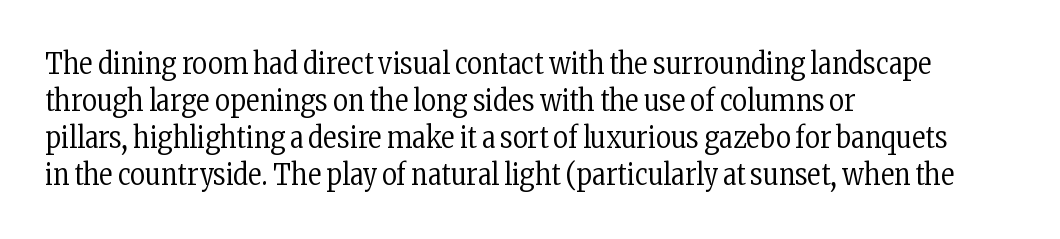
{"serif": "yes", "italic": "no", "bold": "no", "weight": "regular", "width": "condensed", "stroke_contrast": "low", "x_height": "medium", "monospaced": "no", "underline": "no", "align": "left", "line_spacing": "normal", "line_spacing_ratio": 1.28, "letter_spacing": "normal", "letter_spacing_em": 0.0, "glyph_px": 29}
